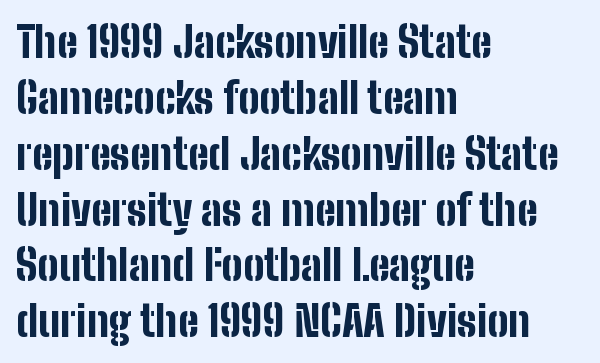
Plain, unruled lines of type. The lines sit at an ordinary, default distance from one another. Line starts are locked; line ends wander. Unlike italic type, these characters show no tilt at all. Nothing unusual about the tracking: characters are spaced as the font intends.
